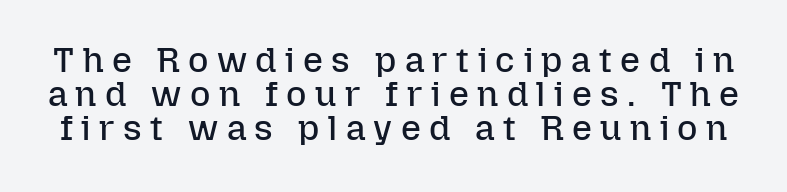
Q: Is the text bold? A: No.
Q: Is the text italic (slanted)? A: No, it is upright.
Q: Is the text underlined? A: No.
Q: Is the spacing between letters normal or unusually wide? A: Unusually wide.
Q: Is the spacing between lines tight, normal or loose? A: Tight.
Q: Width (condensed, normal, or wide)? A: Normal.
Q: Stroke contrast? A: Low.
Q: x-height? A: Medium.
Q: Monospaced? A: No.
